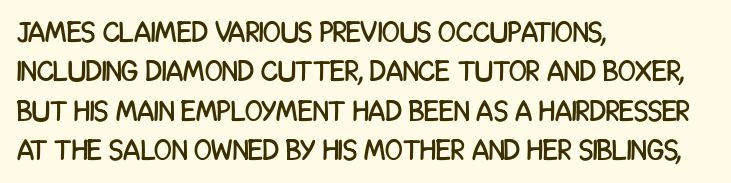
Q: Is the text italic (slanted)? A: No, it is upright.
Q: Is the typeface a serif or a sans-serif typeface? A: Sans-serif.
Q: Is the text underlined? A: No.
Q: How is the paragraph aligned? A: Left-aligned.
Q: Is the spacing between letters normal or unusually wide? A: Normal.
Q: Is the spacing between lines tight, normal or loose? A: Normal.
Q: Width (condensed, normal, or wide)? A: Condensed.
Q: Stroke contrast? A: Low.
Q: x-height? A: Large.
Q: Monospaced? A: No.
